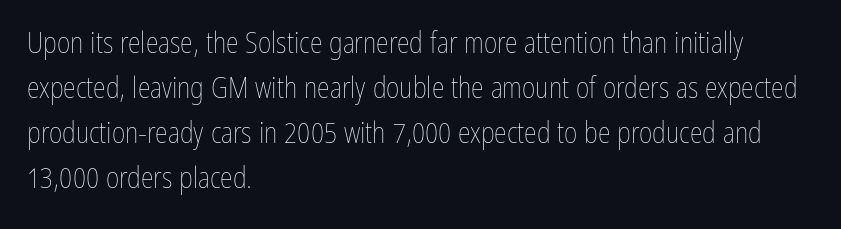
Q: Is the text bold? A: No.
Q: Is the text italic (slanted)? A: No, it is upright.
Q: Is the text underlined? A: No.
Q: How is the paragraph aligned? A: Left-aligned.
Q: Is the spacing between letters normal or unusually wide? A: Normal.
Q: Is the spacing between lines tight, normal or loose? A: Normal.
Q: Width (condensed, normal, or wide)? A: Condensed.
Q: Stroke contrast? A: Low.
Q: x-height? A: Medium.
Q: Monospaced? A: No.
